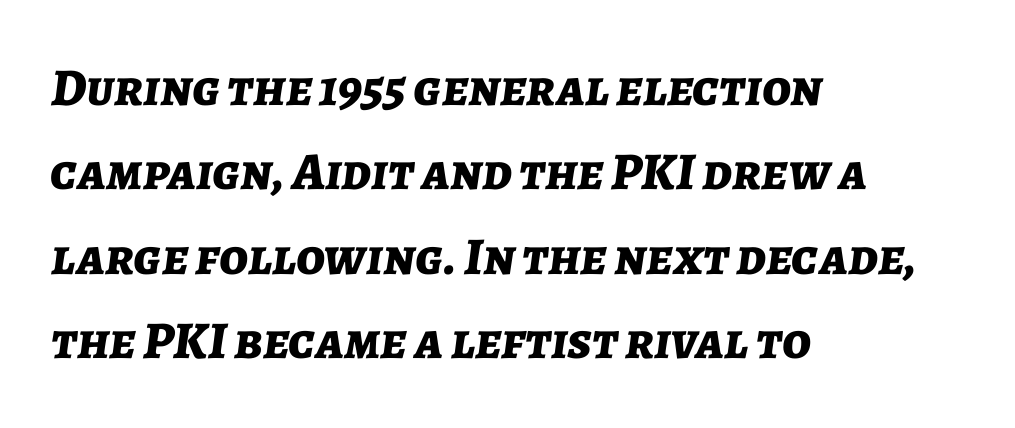
The image shows 53 px bold type, italic (leaning right); set left-aligned, normal line spacing (1.59x), normal letter spacing, not underlined; low stroke contrast and a medium x-height.
